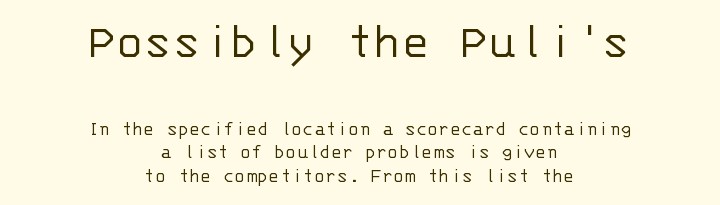
Q: Is the text bold? A: No.
Q: Is the text italic (slanted)? A: No, it is upright.
Q: Is the typeface a serif or a sans-serif typeface? A: Sans-serif.
Q: Is the text underlined? A: No.
Q: How is the paragraph aligned? A: Centered.
Q: Is the spacing between letters normal or unusually wide? A: Normal.
Q: Is the spacing between lines tight, normal or loose? A: Tight.
Q: Which block of text is set in a larger size, the first (top) or the second (bottom)? A: The first (top) one.
Q: Width (condensed, normal, or wide)? A: Normal.
Q: Stroke contrast? A: Low.
Q: x-height? A: Large.
Q: Monospaced? A: Yes.
